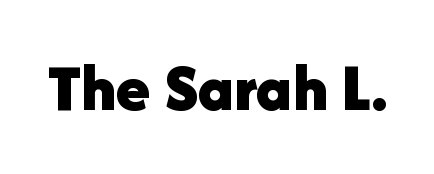
The image shows 69 px bold sans-serif type, upright; set normal letter spacing, not underlined; low stroke contrast and a medium x-height.
